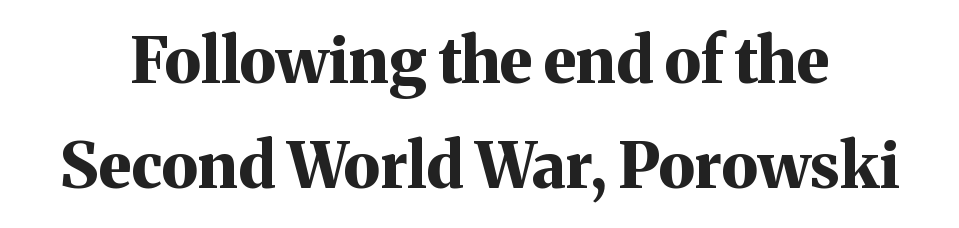
Q: Is the text bold? A: Yes.
Q: Is the text italic (slanted)? A: No, it is upright.
Q: Is the typeface a serif or a sans-serif typeface? A: Serif.
Q: Is the text underlined? A: No.
Q: Is the spacing between letters normal or unusually wide? A: Normal.
Q: Is the spacing between lines tight, normal or loose? A: Normal.
Q: Width (condensed, normal, or wide)? A: Normal.
Q: Stroke contrast? A: Medium.
Q: x-height? A: Medium.
Q: Monospaced? A: No.
